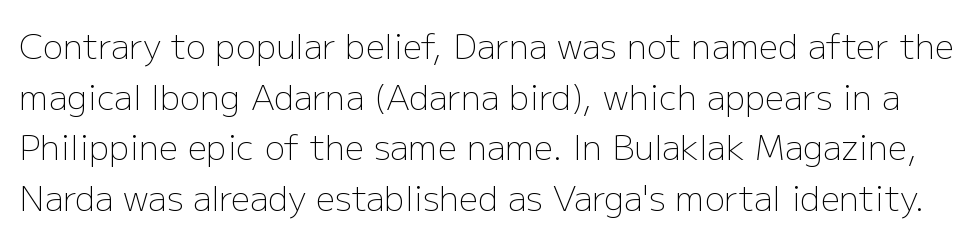
The image shows 34 px light sans-serif type, upright; set normal line spacing (1.49x), normal letter spacing, not underlined; low stroke contrast and a medium x-height.
